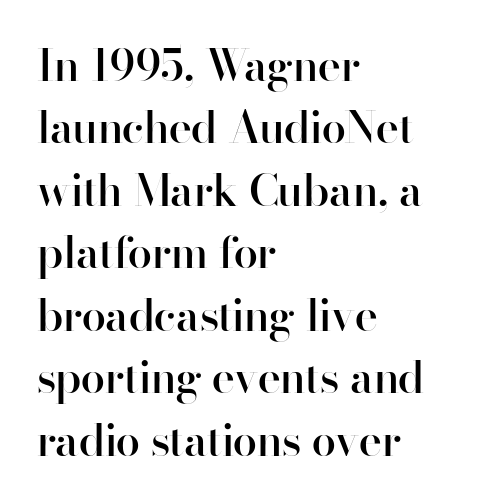
Proportional: the letters do not fall into vertical columns. This rendering uses left alignment, leaving the right contour irregular. Style check: upright. Bare-footed words on every line.
